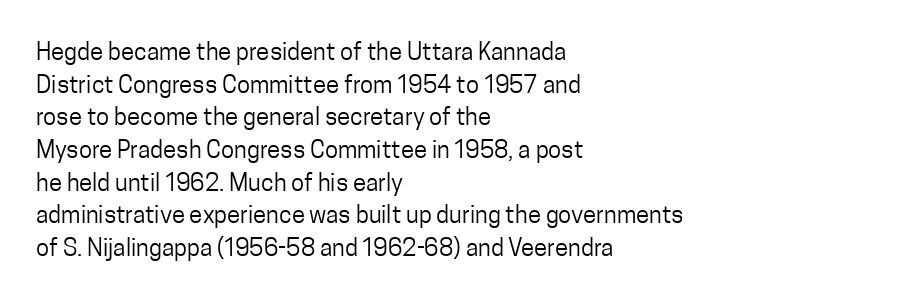
{"italic": "no", "bold": "no", "underline": "no", "align": "left", "line_spacing": "normal", "line_spacing_ratio": 1.36, "letter_spacing": "normal", "letter_spacing_em": 0.0, "glyph_px": 24}
